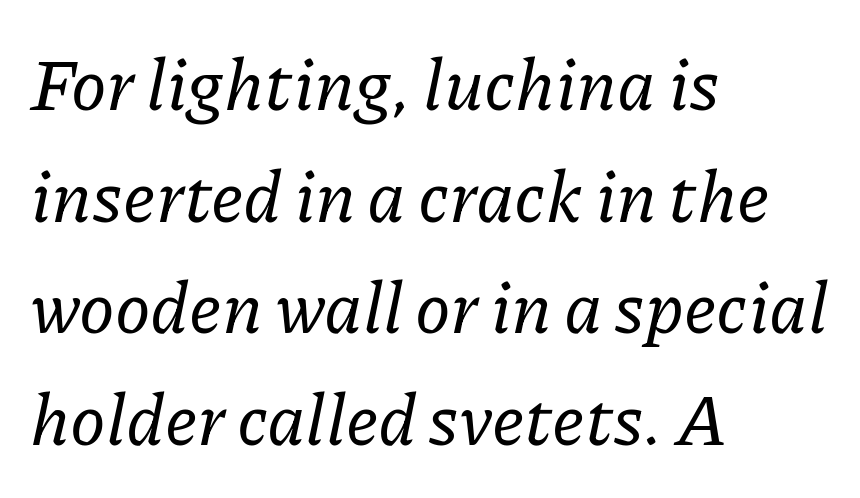
The image shows 72 px serif type, italic (leaning right); set left-aligned, normal line spacing (1.55x), normal letter spacing, not underlined; low stroke contrast and a medium x-height.
